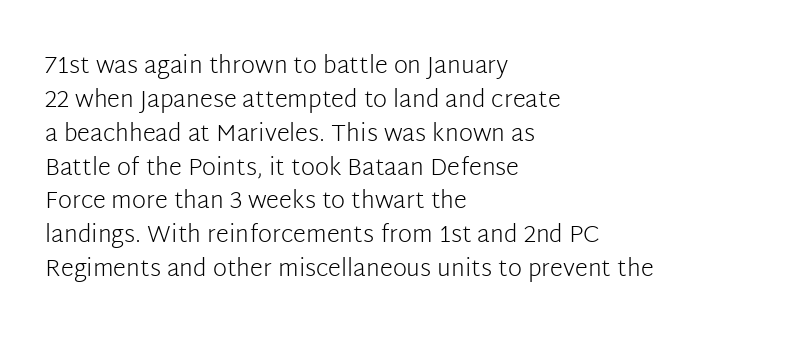
{"italic": "no", "bold": "no", "underline": "no", "align": "left", "line_spacing": "normal", "line_spacing_ratio": 1.41, "letter_spacing": "normal", "letter_spacing_em": 0.0, "glyph_px": 24}
